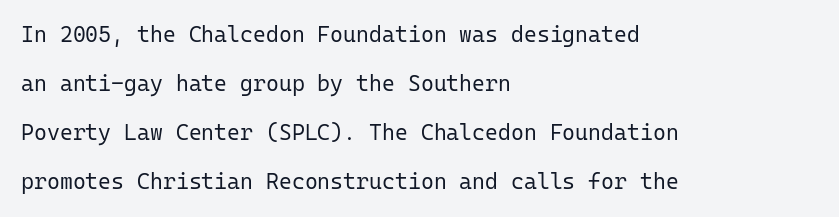
{"italic": "no", "bold": "no", "underline": "no", "align": "left", "line_spacing": "loose", "line_spacing_ratio": 2.23, "letter_spacing": "normal", "letter_spacing_em": 0.0, "glyph_px": 22}
